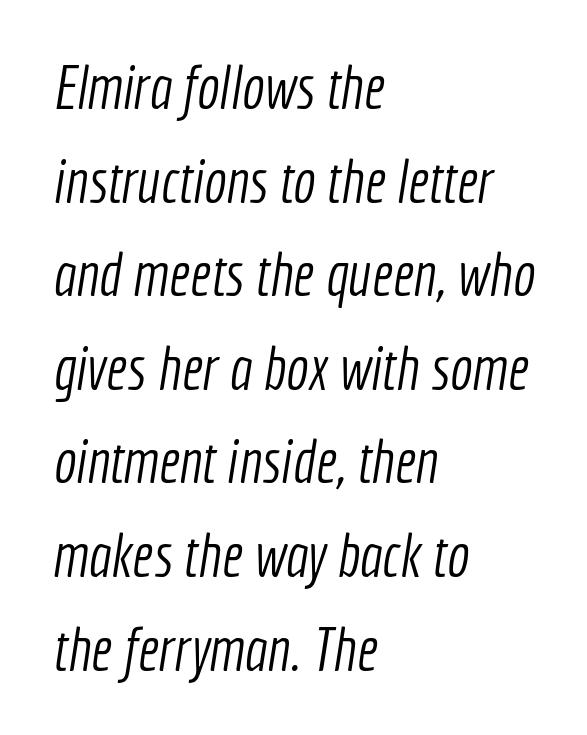
{"serif": "no", "bold": "no", "weight": "light", "width": "condensed", "x_height": "medium", "monospaced": "no", "underline": "no", "align": "left", "line_spacing": "normal", "line_spacing_ratio": 1.56, "letter_spacing": "normal", "letter_spacing_em": 0.0, "glyph_px": 60}
